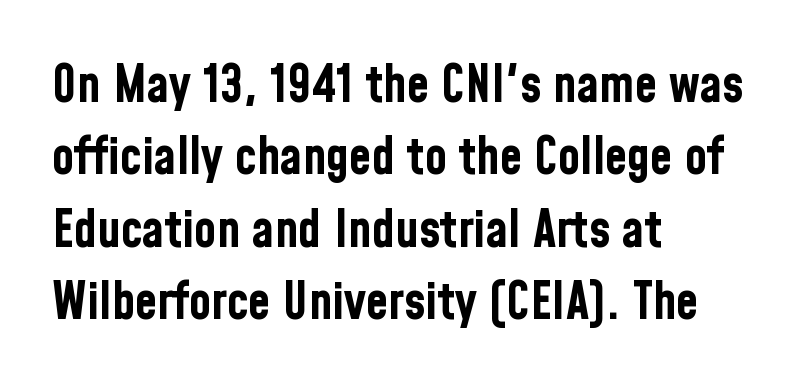
The image shows 51 px bold, condensed sans-serif type, upright; set left-aligned, normal line spacing (1.42x), normal letter spacing, not underlined; low stroke contrast and a medium x-height.
